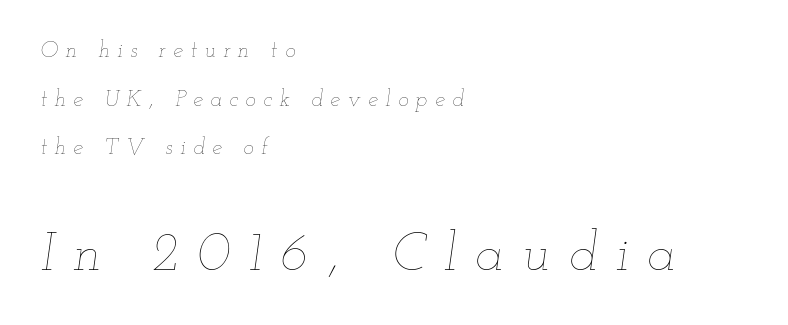
Q: Is the text bold? A: No.
Q: Is the text italic (slanted)? A: Yes, it leans right by about 12 degrees.
Q: Is the text underlined? A: No.
Q: How is the paragraph aligned? A: Left-aligned.
Q: Is the spacing between letters normal or unusually wide? A: Unusually wide.
Q: Is the spacing between lines tight, normal or loose? A: Loose.
Q: Which block of text is set in a larger size, the first (top) or the second (bottom)? A: The second (bottom) one.
Q: Width (condensed, normal, or wide)? A: Wide.
Q: Stroke contrast? A: Low.
Q: x-height? A: Small.
Q: Monospaced? A: No.
